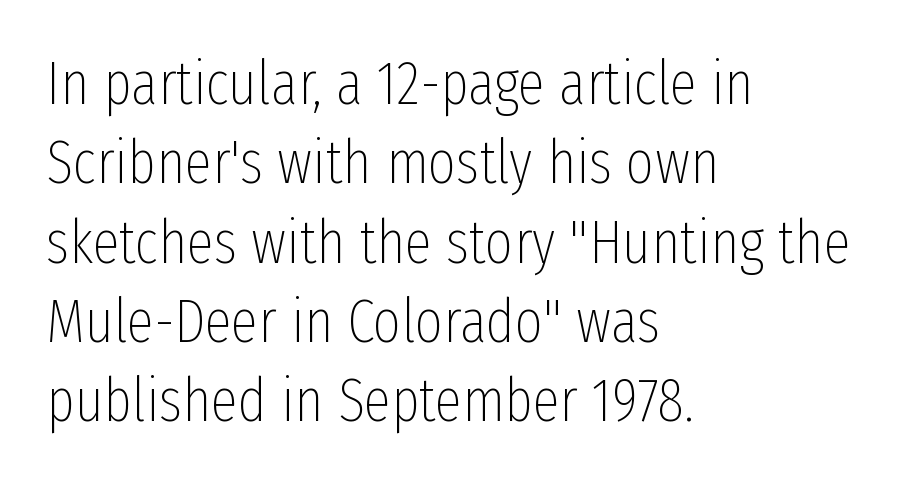
Q: Is the text bold? A: No.
Q: Is the text italic (slanted)? A: No, it is upright.
Q: Is the typeface a serif or a sans-serif typeface? A: Sans-serif.
Q: Is the text underlined? A: No.
Q: How is the paragraph aligned? A: Left-aligned.
Q: Is the spacing between letters normal or unusually wide? A: Normal.
Q: Is the spacing between lines tight, normal or loose? A: Normal.
Q: Width (condensed, normal, or wide)? A: Condensed.
Q: Stroke contrast? A: Low.
Q: x-height? A: Medium.
Q: Monospaced? A: No.
